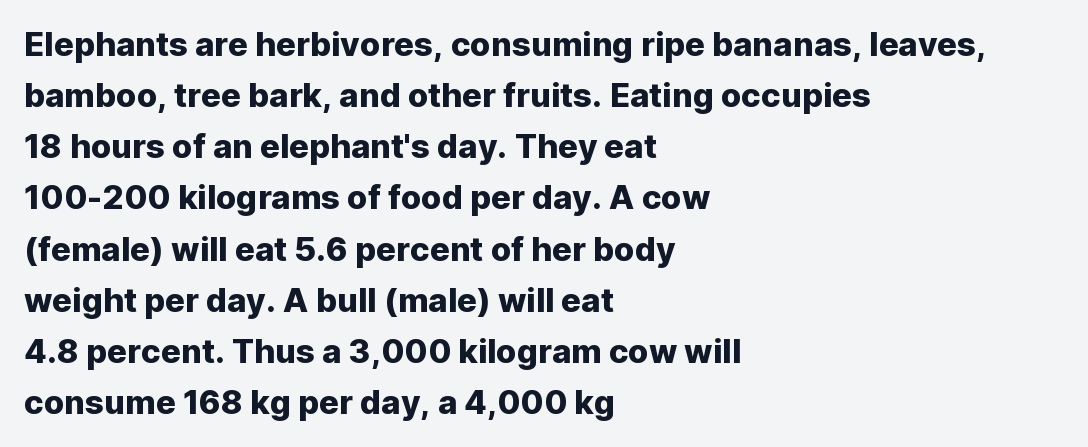
{"serif": "no", "italic": "no", "width": "normal", "stroke_contrast": "low", "x_height": "medium", "monospaced": "no", "underline": "no", "align": "left", "line_spacing": "normal", "line_spacing_ratio": 1.55, "letter_spacing": "normal", "letter_spacing_em": 0.0, "glyph_px": 33}
